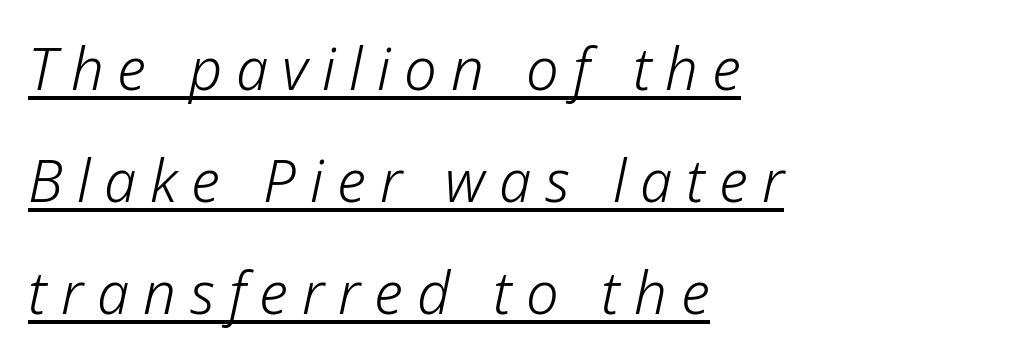
The image shows 58 px light type, italic (leaning right); set left-aligned, loose line spacing (1.93x), unusually wide letter spacing (+0.24 em), underlined; low stroke contrast and a medium x-height.
